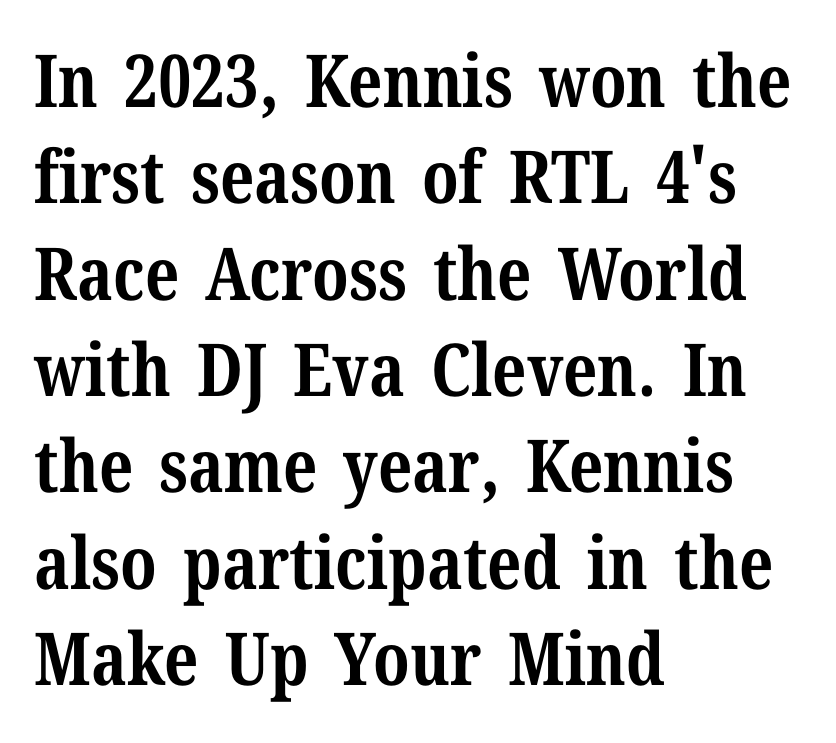
Here the glyphs are tracked normally, forming tight word shapes. Is the type bold? Yes — the strokes are clearly thick and heavy. Reading down the column, the eye jumps a familiar distance to each next line. Posture: upright roman.
